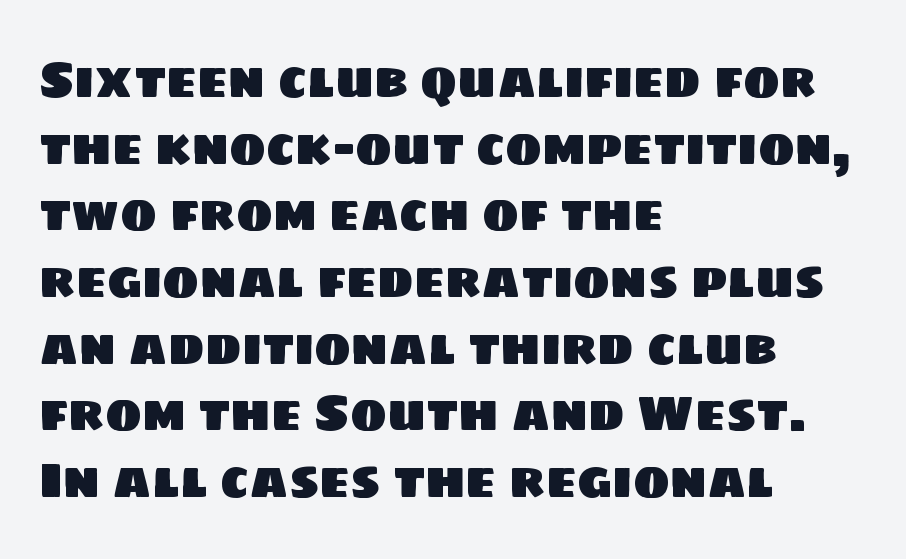
Q: Is the typeface a serif or a sans-serif typeface? A: Sans-serif.
Q: Is the text underlined? A: No.
Q: How is the paragraph aligned? A: Left-aligned.
Q: Is the spacing between letters normal or unusually wide? A: Normal.
Q: Is the spacing between lines tight, normal or loose? A: Normal.
Q: Width (condensed, normal, or wide)? A: Normal.
Q: Stroke contrast? A: Low.
Q: x-height? A: Large.
Q: Monospaced? A: No.
